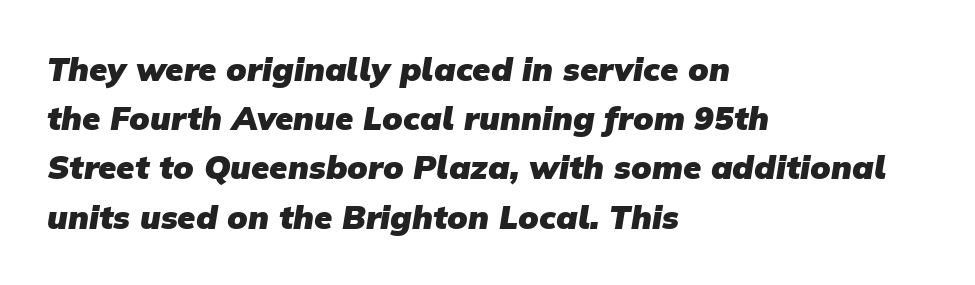
{"serif": "no", "bold": "yes", "weight": "heavy", "width": "normal", "stroke_contrast": "low", "x_height": "medium", "monospaced": "no", "underline": "no", "align": "left", "line_spacing": "normal", "line_spacing_ratio": 1.49, "letter_spacing": "normal", "letter_spacing_em": 0.0, "glyph_px": 33}
